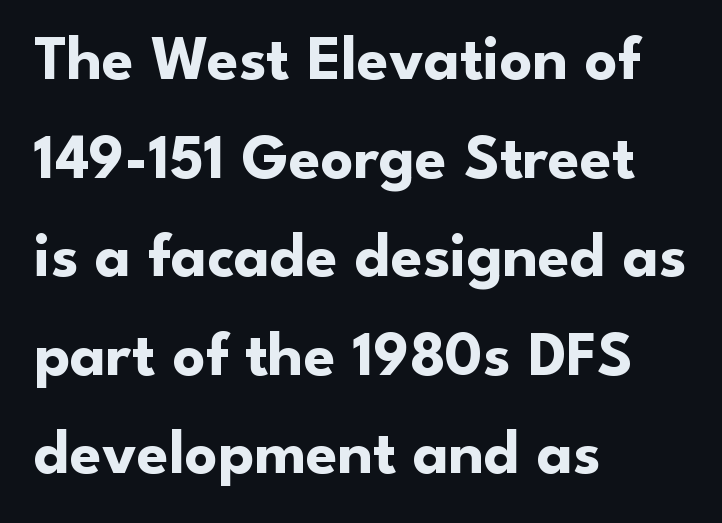
Every row of glyphs begins at an identical x-position on the left. What weight is shown? A full bold with thick strokes. The horizontal fit of the characters is conventional and even. Type style note: lacks serifs. Here the designer chose a conventional face with non-uniform glyph widths.
